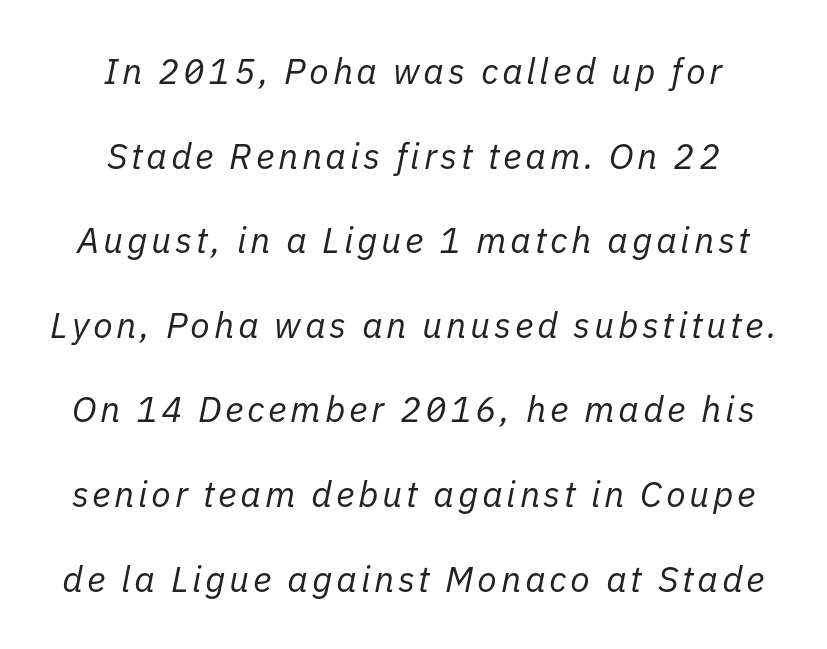
Q: Is the text bold? A: No.
Q: Is the text italic (slanted)? A: Yes, it leans right by about 11 degrees.
Q: Is the text underlined? A: No.
Q: How is the paragraph aligned? A: Centered.
Q: Is the spacing between lines tight, normal or loose? A: Loose.
Q: Width (condensed, normal, or wide)? A: Normal.
Q: Stroke contrast? A: Low.
Q: x-height? A: Medium.
Q: Monospaced? A: No.
